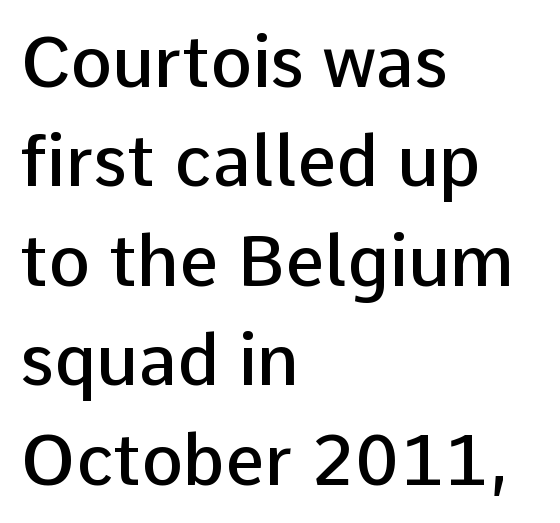
{"serif": "no", "italic": "no", "bold": "semi", "weight": "semibold", "width": "normal", "stroke_contrast": "low", "x_height": "medium", "monospaced": "no", "underline": "no", "align": "left", "line_spacing": "normal", "line_spacing_ratio": 1.42, "letter_spacing": "normal", "letter_spacing_em": 0.0, "glyph_px": 70}
